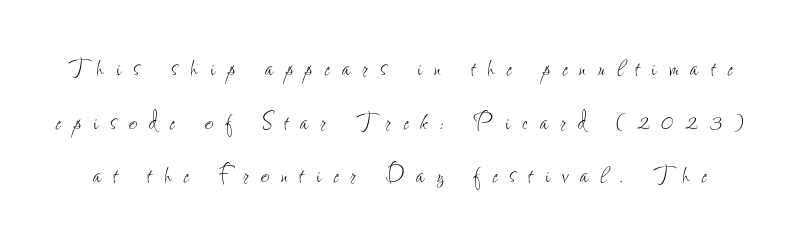
The image shows 30 px thin, condensed type; set line spacing 1.79x, unusually wide letter spacing (+0.4 em), not underlined; low stroke contrast and a small x-height.
